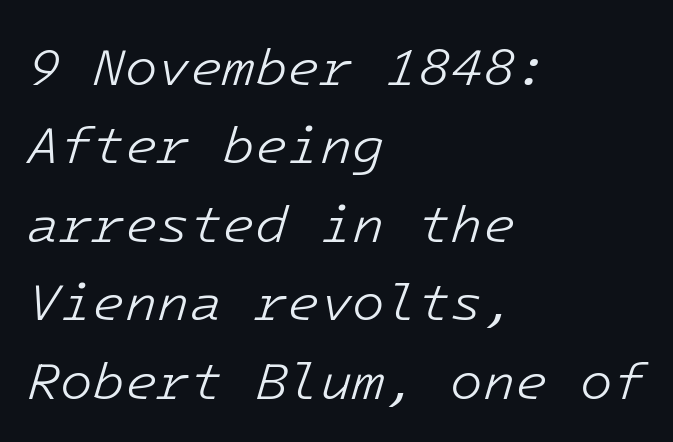
The typesetter chose a ragged-right arrangement here. Observe the ordinary spacing: letters are neighbours, not strangers. A typesetter would call this monospace, since all characters share one set width. Would a proofreader flag this as italicized? Yes. The weight would be labelled regular, book, light, or lighter still. Leading matches the norm, producing a regular column.
